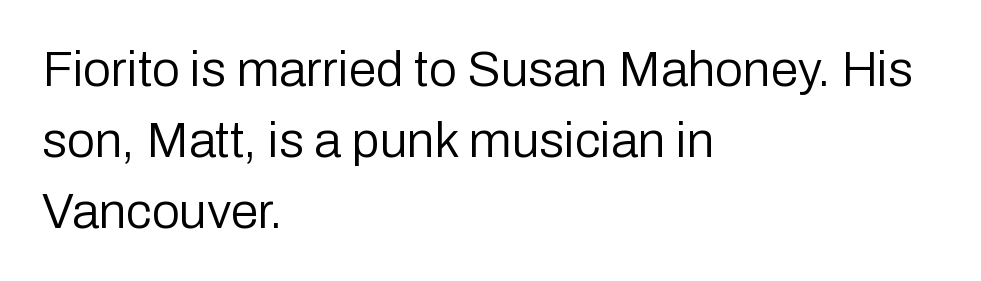
The image shows 50 px regular-weight sans-serif type, upright; set left-aligned, normal line spacing (1.42x), normal letter spacing, not underlined; low stroke contrast and a medium x-height.
